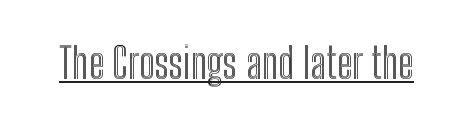
Q: Is the text italic (slanted)? A: No, it is upright.
Q: Is the text underlined? A: Yes.
Q: Is the spacing between letters normal or unusually wide? A: Normal.
Q: Width (condensed, normal, or wide)? A: Condensed.
Q: x-height? A: Medium.
Q: Monospaced? A: No.
